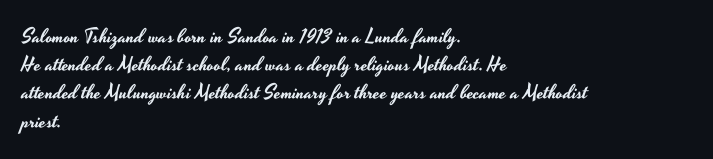
Quick note: interline space is typical. Layout note: lines flush left. The tracking reads as untouched default to a designer's eye. The passage shown is not underscored anywhere.
